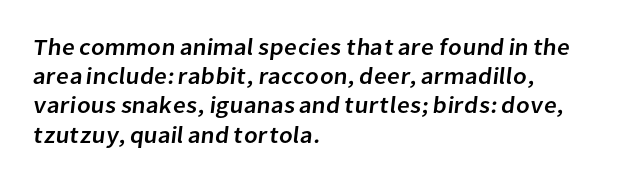
Q: Is the text underlined? A: No.
Q: How is the paragraph aligned? A: Left-aligned.
Q: Is the spacing between letters normal or unusually wide? A: Normal.
Q: Is the spacing between lines tight, normal or loose? A: Normal.
